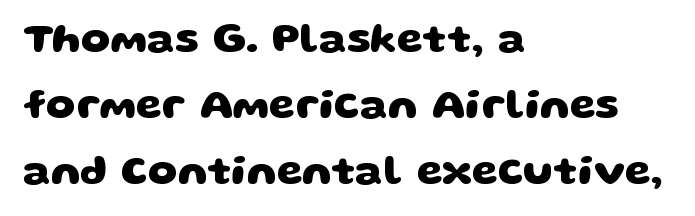
The image shows 42 px heavy, wide sans-serif type; set left-aligned, normal line spacing (1.57x), normal letter spacing, not underlined; low stroke contrast and a large x-height.
